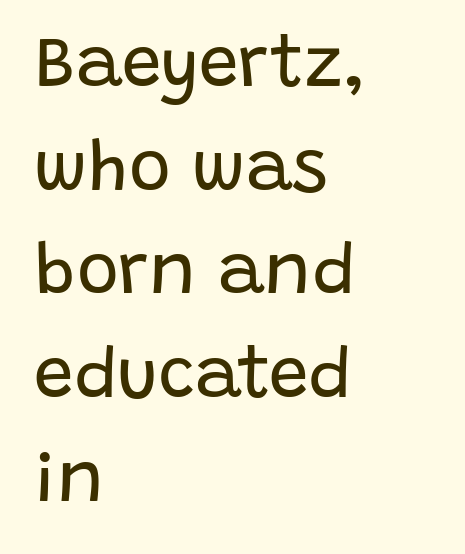
Unlike italic type, these characters show no tilt at all. The letterforms sit at book weight or below. Each letter keeps its own natural width here, so spacing adapts to shape. Which margin do the lines hug? The left one — the right edge is uneven. Has an underline been added? It has not. The rendering keeps characters at their native spacing.
